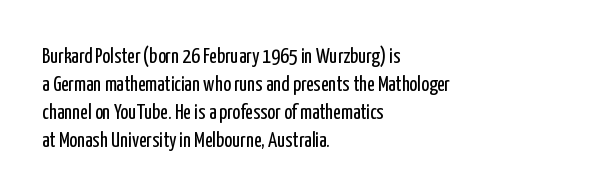
{"italic": "no", "bold": "no", "underline": "no", "align": "left", "line_spacing": "normal", "line_spacing_ratio": 1.34, "letter_spacing": "normal", "letter_spacing_em": 0.0, "glyph_px": 21}
